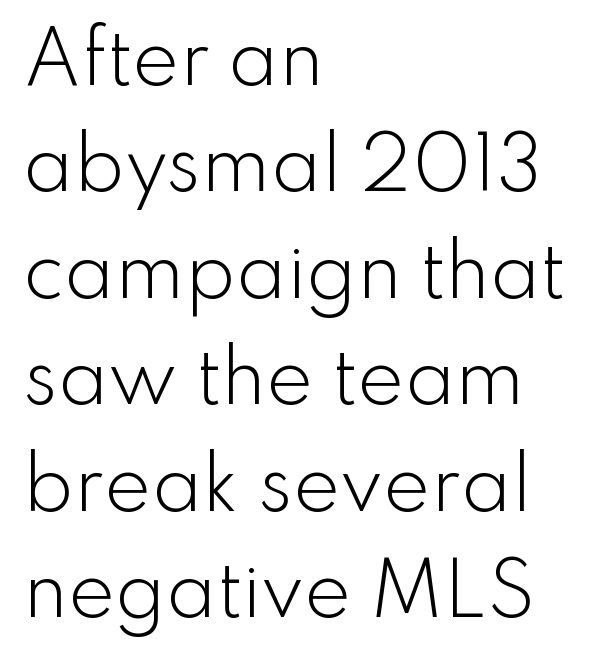
{"serif": "no", "italic": "no", "bold": "no", "weight": "light", "width": "normal", "stroke_contrast": "low", "x_height": "small", "monospaced": "no", "underline": "no", "align": "left", "line_spacing": "normal", "line_spacing_ratio": 1.5, "letter_spacing": "normal", "letter_spacing_em": 0.0, "glyph_px": 71}
